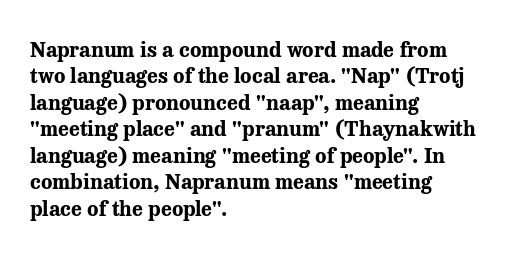
What weight is shown? A full bold with thick strokes. The lettering holds an erect, upright posture throughout. Plain, unruled lines of type. The rendering keeps characters at their native spacing. Leading: standard.
